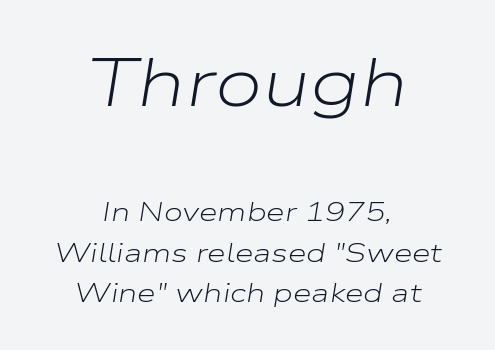
Unbolded letterforms with no extra heft. The glyphs are unaccompanied by any horizontal stroke below them. The letters advance in unequal steps, a hallmark of proportional type. This sample uses plain, unmodified letter spacing.
